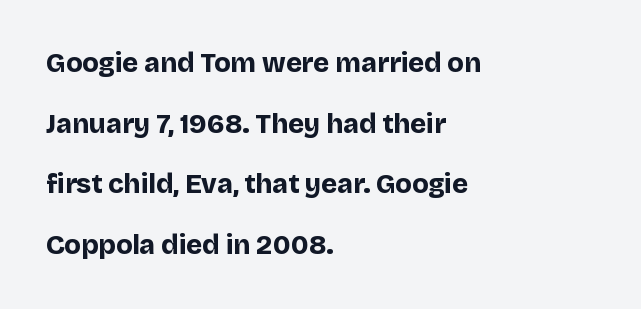
Set as a true bold cut, around the 700 mark. Visually the block forms a straight wall on the left and a jagged coastline on the right. Does the leading feel generous? Absolutely, it's lavish. Posture: straight, roman, zero tilt. Caption: standard tracking, unaltered.
